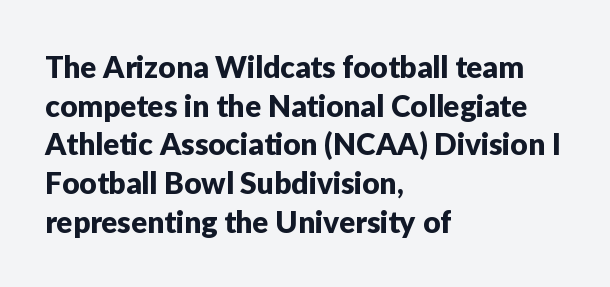
If you measured baseline to baseline, you'd find a middling distance. If you drew a ruler down the left edge, every line would touch it. The strip under each line holds only bare page. Font category for this specimen: sans-serif.
